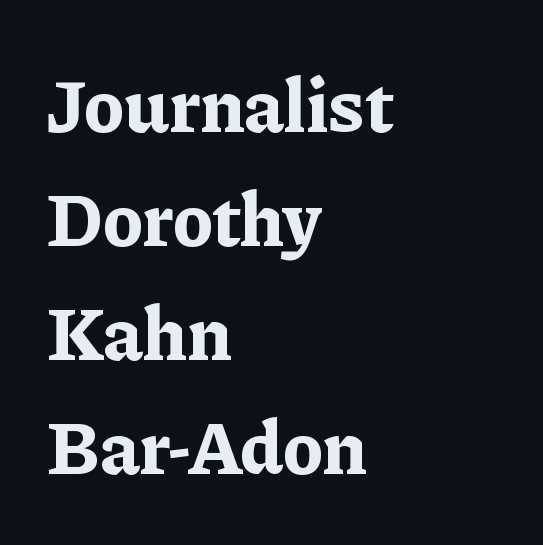
The image shows 76 px bold serif type, upright; set left-aligned, normal line spacing (1.5x), normal letter spacing, not underlined; low stroke contrast and a medium x-height.
